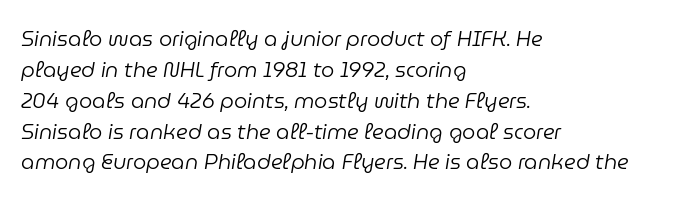
The image shows 21 px text type, italic (leaning right); set left-aligned, normal line spacing (1.47x), normal letter spacing, not underlined.
